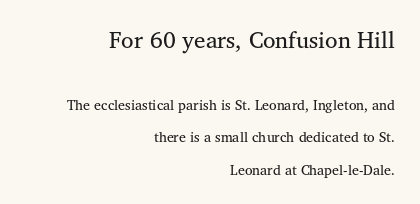
The words here are not underlined. Style check: upright. Nothing unusual about the tracking: characters are spaced as the font intends. Casual observation: everything's shoved over to the right. The designer dialed line spacing up above the default.
